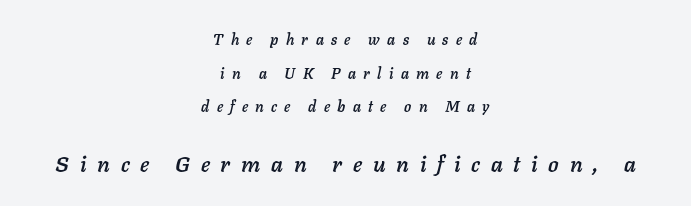
The image shows 22 px text type, italic (leaning right); set centered, loose line spacing (2.24x), unusually wide letter spacing (+0.49 em), not underlined; the second (bottom) block is 1.47x larger.
